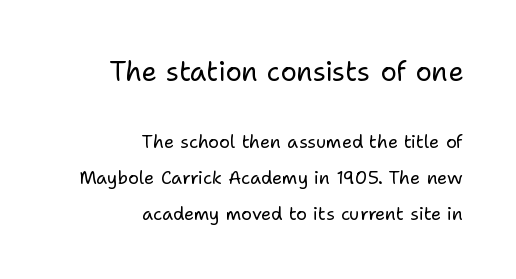
{"italic": "no", "bold": "no", "underline": "no", "align": "right", "line_spacing": "loose", "line_spacing_ratio": 2.0, "letter_spacing": "normal", "letter_spacing_em": 0.0, "larger_block": "first", "size_ratio": 1.5, "glyph_px": 27}
